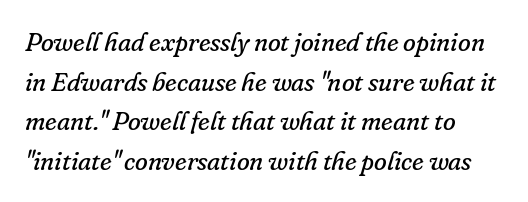
The image shows 26 px text type, italic (leaning right); set normal line spacing (1.52x), normal letter spacing, not underlined.
